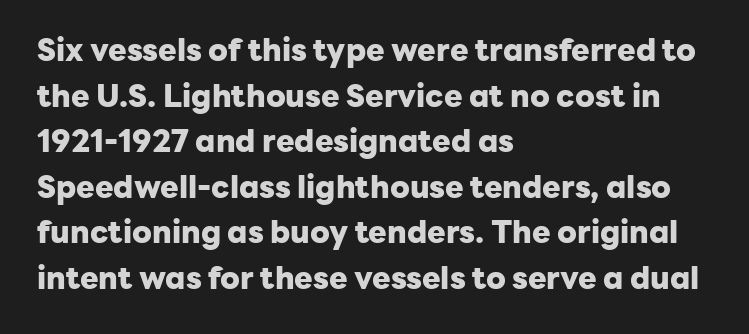
{"serif": "no", "italic": "no", "bold": "yes", "weight": "heavy", "width": "normal", "stroke_contrast": "low", "x_height": "medium", "monospaced": "no", "underline": "no", "align": "left", "line_spacing": "normal", "line_spacing_ratio": 1.47, "letter_spacing": "normal", "letter_spacing_em": 0.0, "glyph_px": 31}
